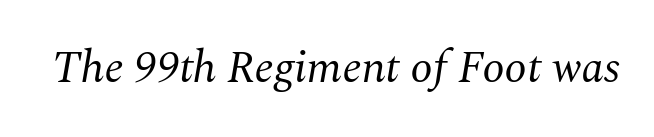
No heavy texture on the line: the type isn't bold. The letters sit at their default tracking, neither squeezed nor spread. You can tell from the footed stems that serif type was used. The font's italic variant was chosen for this text. Rule under the text: the space is simply empty. A typesetter would call this proportional, since set widths differ per character.
